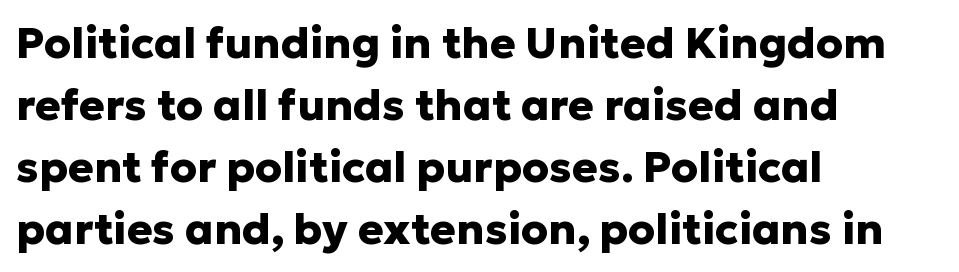
The image shows 43 px heavy sans-serif type, upright; set left-aligned, normal line spacing (1.44x), normal letter spacing, not underlined; low stroke contrast and a medium x-height.
